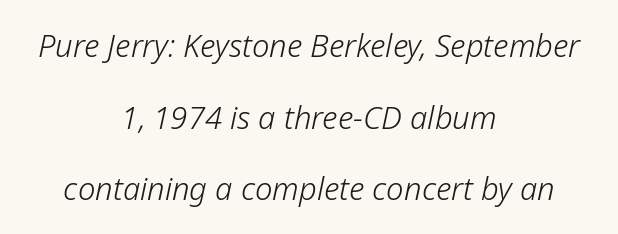
{"italic": "yes", "lean": "right", "slant_degrees": 12, "bold": "no", "weight": "light", "width": "normal", "stroke_contrast": "low", "x_height": "medium", "monospaced": "no", "underline": "no", "align": "center", "line_spacing": "loose", "line_spacing_ratio": 2.31, "letter_spacing": "normal", "letter_spacing_em": 0.0, "glyph_px": 31}
